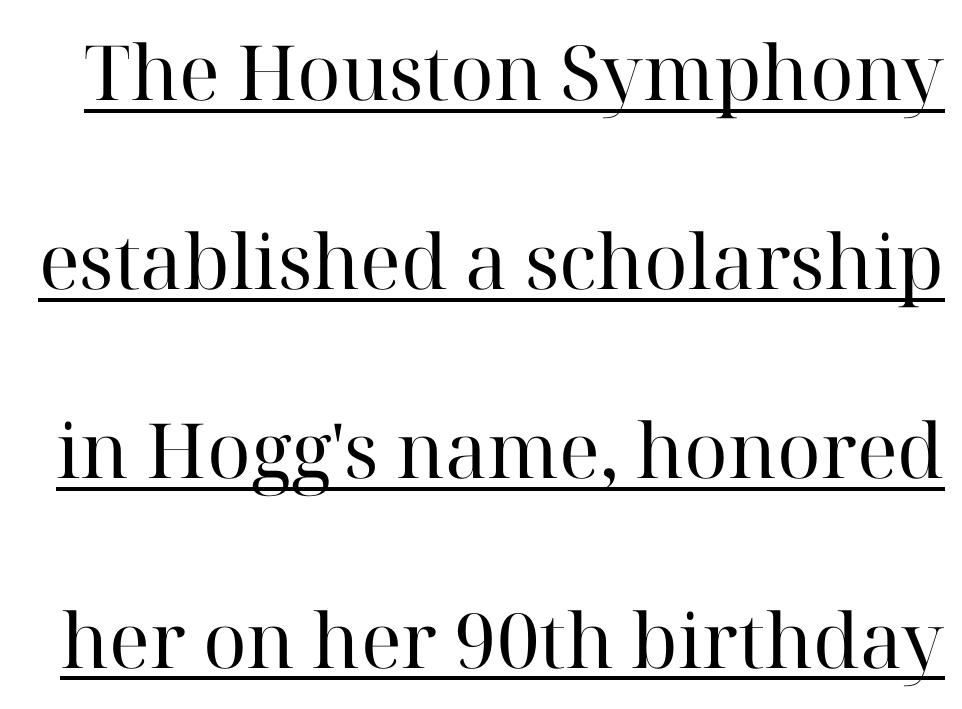
You can see a thin bar hugging the bottom of the glyphs. Is the type heavy? It reads as light-to-regular instead. This is the regular roman posture of the typeface. Type style note: has serifs. Letter spacing: default.
